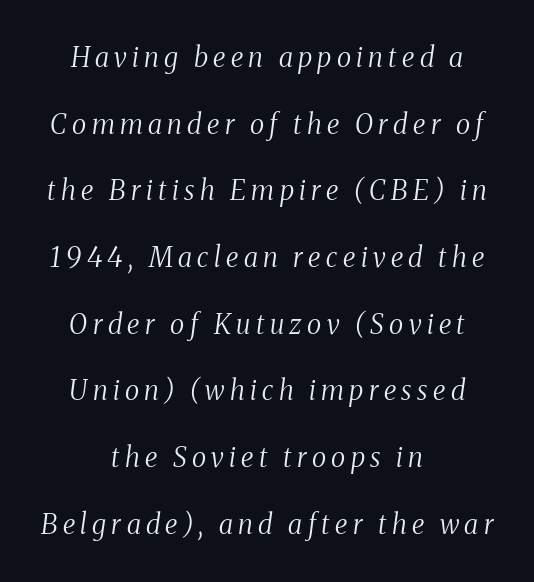
{"italic": "yes", "lean": "right", "slant_degrees": 8, "bold": "no", "underline": "no", "align": "center", "line_spacing": "loose", "line_spacing_ratio": 2.47, "letter_spacing": "wide", "letter_spacing_em": 0.2, "glyph_px": 27}
